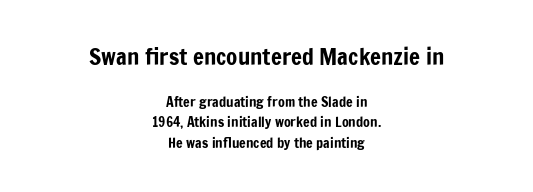
Q: Is the text italic (slanted)? A: No, it is upright.
Q: Is the text underlined? A: No.
Q: How is the paragraph aligned? A: Centered.
Q: Is the spacing between letters normal or unusually wide? A: Normal.
Q: Is the spacing between lines tight, normal or loose? A: Normal.
Q: Which block of text is set in a larger size, the first (top) or the second (bottom)? A: The first (top) one.
